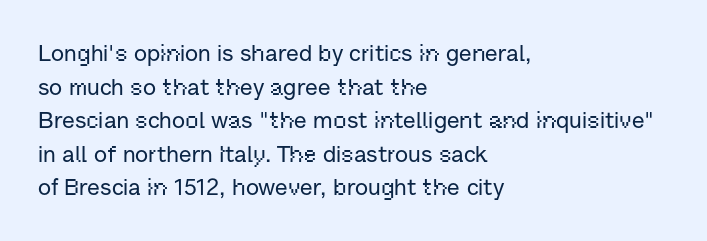
Q: Is the text italic (slanted)? A: No, it is upright.
Q: Is the text underlined? A: No.
Q: How is the paragraph aligned? A: Left-aligned.
Q: Is the spacing between letters normal or unusually wide? A: Normal.
Q: Is the spacing between lines tight, normal or loose? A: Normal.
